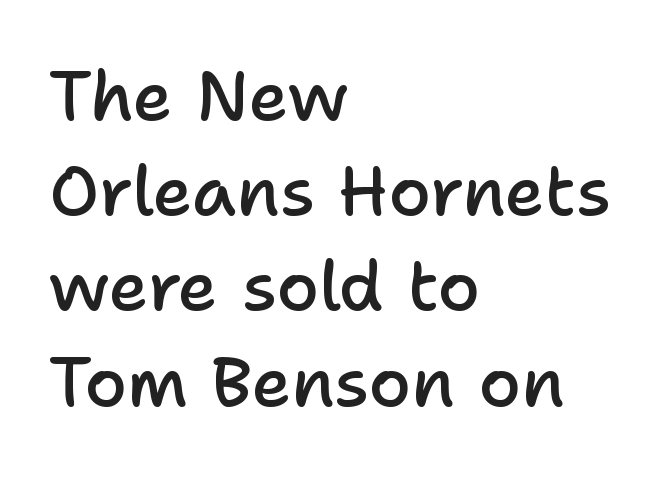
The image shows 69 px semibold sans-serif type, upright; set left-aligned, normal line spacing (1.38x), normal letter spacing, not underlined; low stroke contrast and a medium x-height.
